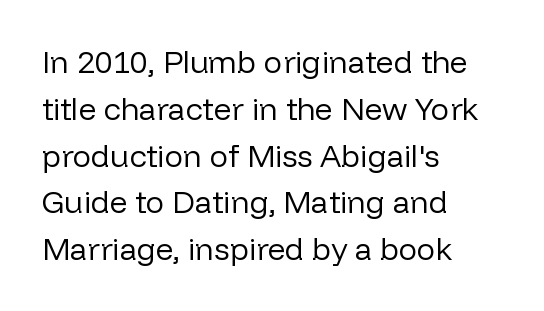
The face looks like a standard text weight, possibly lighter. The text block is weighted toward the left margin, trailing off unevenly rightward. Quick note: interline space is typical. The letters advance in unequal steps, a hallmark of proportional type.
